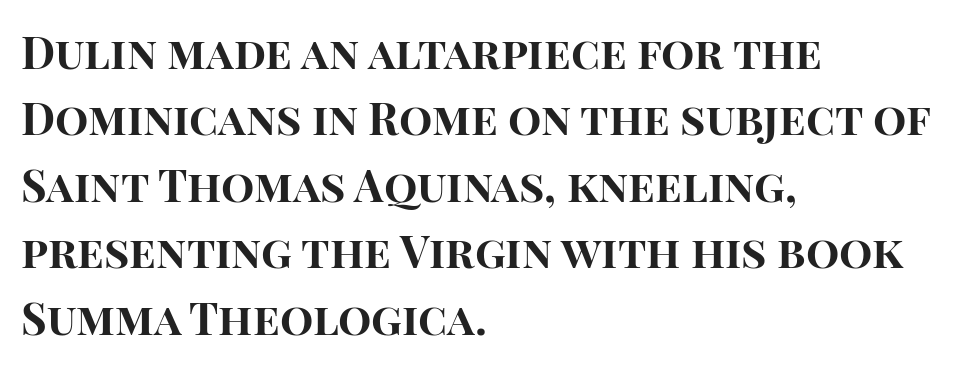
Q: Is the text bold? A: Yes.
Q: Is the text italic (slanted)? A: No, it is upright.
Q: Is the typeface a serif or a sans-serif typeface? A: Sans-serif.
Q: Is the text underlined? A: No.
Q: How is the paragraph aligned? A: Left-aligned.
Q: Is the spacing between letters normal or unusually wide? A: Normal.
Q: Is the spacing between lines tight, normal or loose? A: Normal.
Q: Width (condensed, normal, or wide)? A: Normal.
Q: Stroke contrast? A: High.
Q: x-height? A: Large.
Q: Monospaced? A: No.
